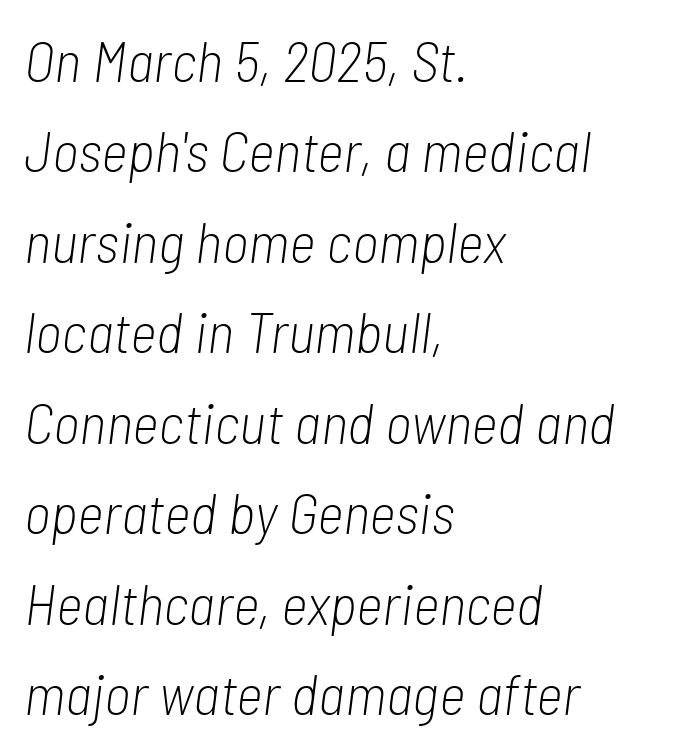
Q: Is the text bold? A: No.
Q: Is the text italic (slanted)? A: Yes, it leans right by about 7 degrees.
Q: Is the text underlined? A: No.
Q: How is the paragraph aligned? A: Left-aligned.
Q: Is the spacing between letters normal or unusually wide? A: Normal.
Q: Is the spacing between lines tight, normal or loose? A: Normal.
Q: Width (condensed, normal, or wide)? A: Condensed.
Q: Stroke contrast? A: Low.
Q: x-height? A: Medium.
Q: Monospaced? A: No.
